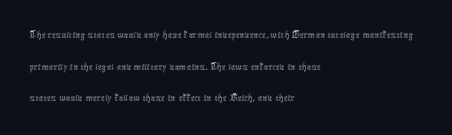
A roman cut, with each character standing at attention. Line spacing here is normal. The text block is weighted toward the left margin, trailing off unevenly rightward. Lines of text with bare space underneath. Nothing unusual about the tracking: characters are spaced as the font intends. A quiet, ordinary-to-light weight characterises the typeface.
